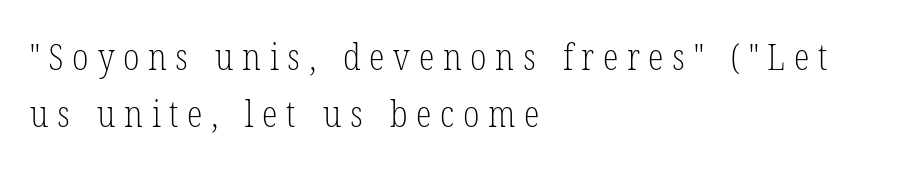
{"serif": "yes", "italic": "no", "bold": "no", "weight": "light", "width": "condensed", "stroke_contrast": "low", "x_height": "medium", "monospaced": "no", "underline": "no", "align": "left", "line_spacing": "normal", "line_spacing_ratio": 1.58, "letter_spacing": "wide", "letter_spacing_em": 0.24, "glyph_px": 36}
